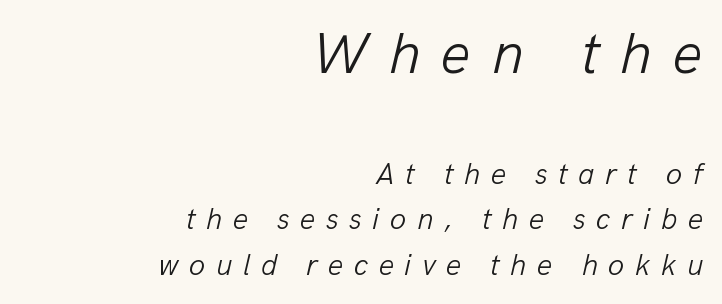
Is the block centered? No — it sits flush against the right margin. Spacing verdict: proportional, widths tailored to each character. Visually, the top section dominates because its glyphs are scaled up. Leading: standard.
